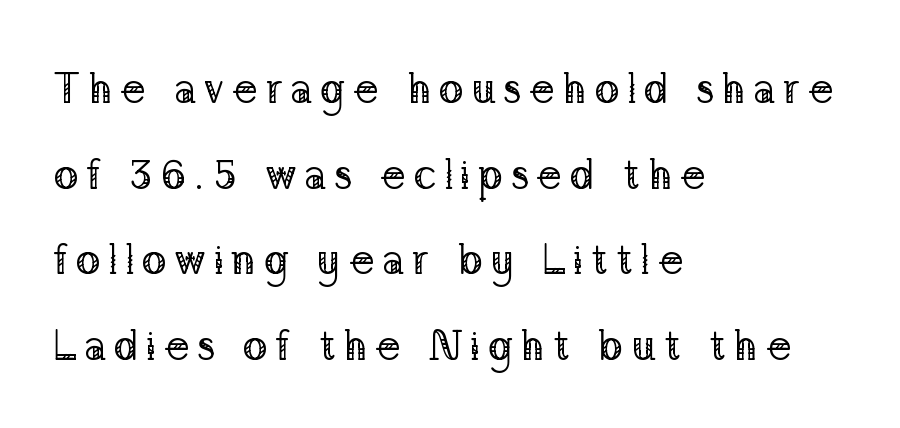
Regarding serifs, this sample has them. No heavy texture on the line: the type isn't bold. The specimen omits any rule beneath the text block's lines. What's the leading like? Stretched, with rows far apart.
